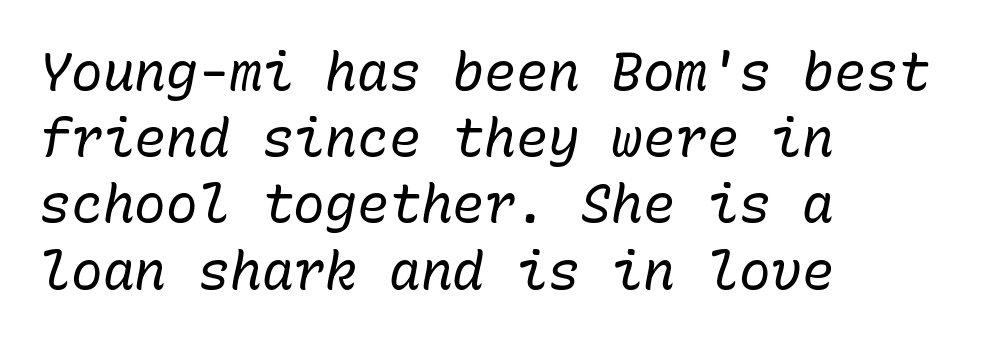
The tracking reads as untouched default to a designer's eye. This rendering features lettering with no underline. Each letter, wide or thin by design, is forced into the same width here. Alignment: flush left. Regarding leading, the lines here are spaced in the standard way. The strokes are not fattened; the text isn't bold.
